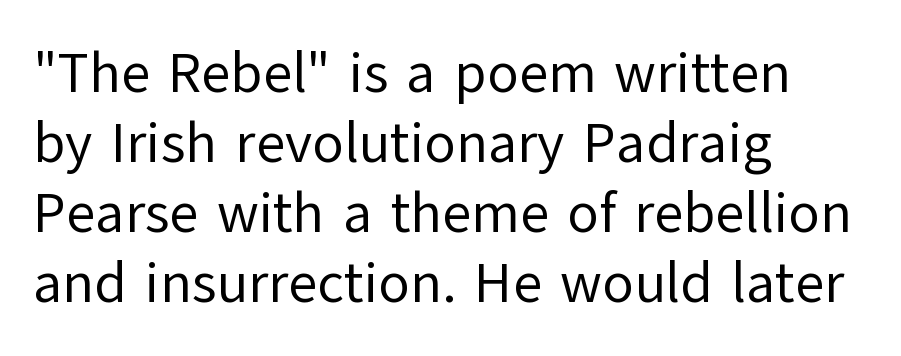
Q: Is the text bold? A: No.
Q: Is the text italic (slanted)? A: No, it is upright.
Q: Is the typeface a serif or a sans-serif typeface? A: Sans-serif.
Q: Is the text underlined? A: No.
Q: How is the paragraph aligned? A: Left-aligned.
Q: Is the spacing between letters normal or unusually wide? A: Normal.
Q: Width (condensed, normal, or wide)? A: Normal.
Q: Stroke contrast? A: Low.
Q: x-height? A: Medium.
Q: Monospaced? A: No.
